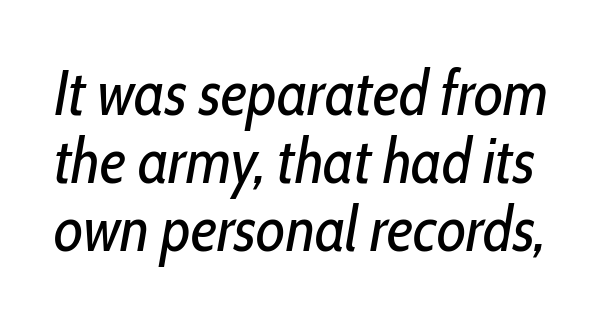
Tracking value appears to be zero — textbook default spacing. The specimen reads as italic at a glance. The passage shown is typed in a proportional face where columns would drift. The string is rendered with underlining switched off.
